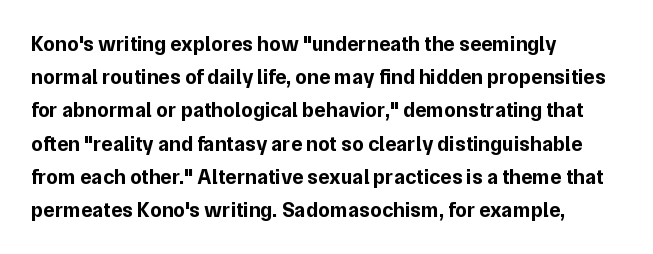
The image shows 21 px bold type, upright; set left-aligned, normal line spacing (1.58x), normal letter spacing, not underlined.
